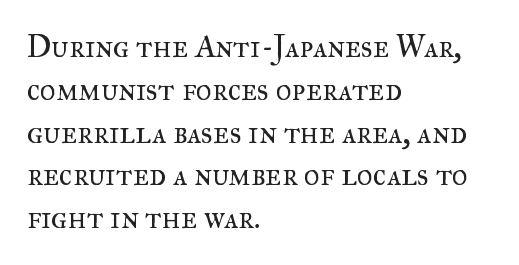
The image shows 31 px regular-weight serif type, upright; set left-aligned, normal line spacing (1.38x), normal letter spacing, not underlined; medium stroke contrast and a small x-height.
